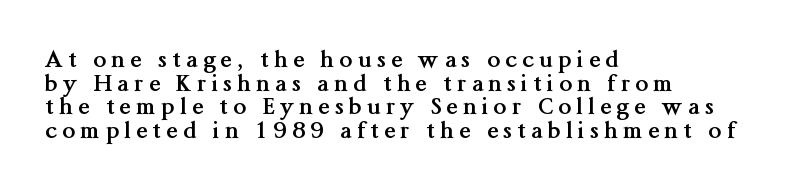
{"italic": "no", "bold": "yes", "underline": "no", "align": "left", "line_spacing": "tight", "line_spacing_ratio": 1.03, "letter_spacing": "wide", "letter_spacing_em": 0.24, "glyph_px": 23}
